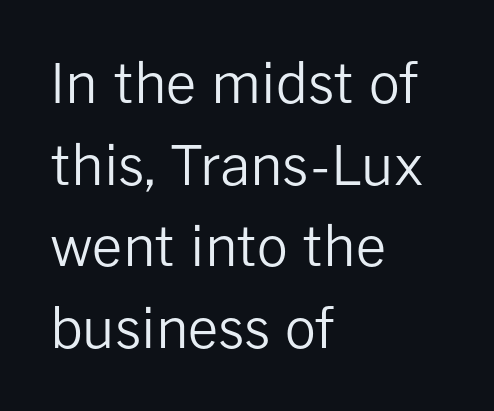
Typeset ragged right — the left edge is the straight one. What stands out about the letter spacing? Nothing — it is the standard amount. Grotesque or geometric, the face here clearly has no serifs. Think of a printed novel: that variable character pitch is what you see here. The line-height multiplier appears to be the usual default.
